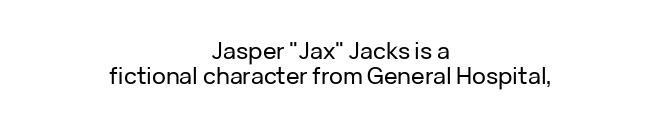
The image shows 23 px text type, upright; set centered, tight line spacing (1.07x), normal letter spacing, not underlined.
